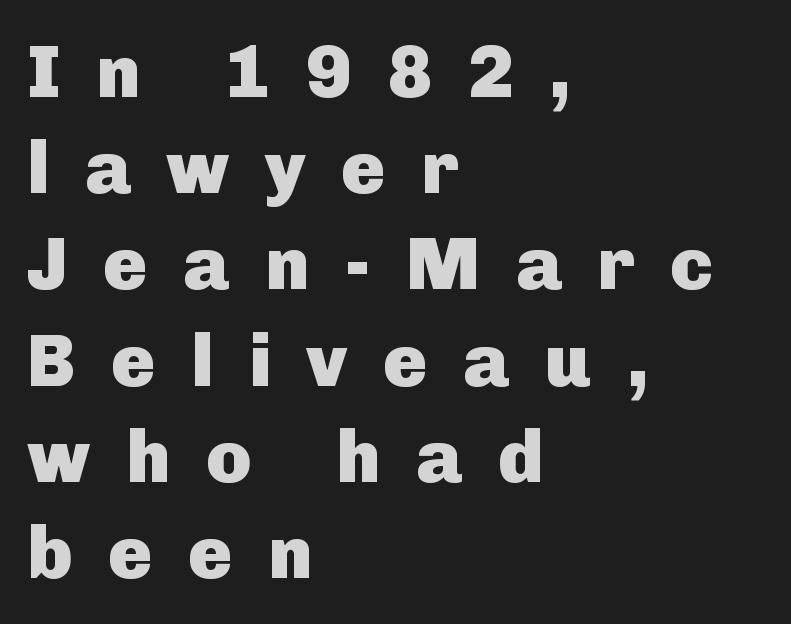
A classic flush-left, rag-right setting is used for this passage. This sample uses a sans-serif face. Is this a fixed-width face? No — the glyphs have proportional, varying widths. A clean baseline with only descenders dipping below it. You'd pick this weight for a headline — it's a proper bold. Here the glyphs are tracked loosely, breaking word shapes into spaced letters.
